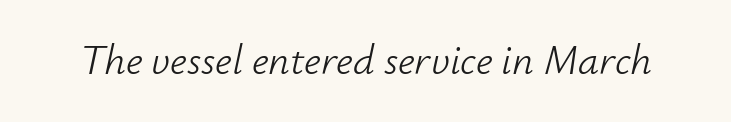
The typeface has the unassuming heft of standard copy or less. Spacing verdict: proportional, widths tailored to each character. Posture: slanted. Underlining? Definitely not there. Standard letterfit; no display-style spreading of the glyphs.
